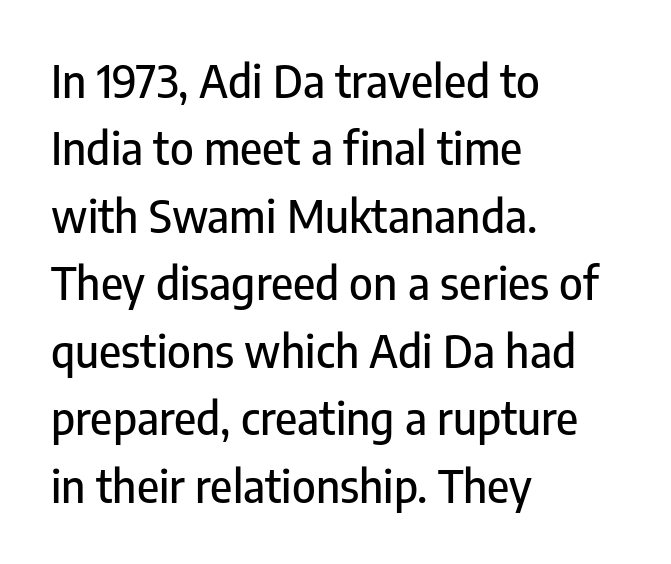
{"serif": "no", "italic": "no", "width": "condensed", "stroke_contrast": "low", "x_height": "medium", "monospaced": "no", "underline": "no", "align": "left", "line_spacing": "normal", "line_spacing_ratio": 1.5, "letter_spacing": "normal", "letter_spacing_em": 0.0, "glyph_px": 45}
